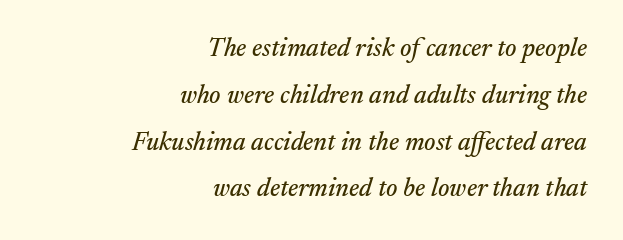
The image shows 26 px text type, italic (leaning right); set right-aligned, line spacing 1.8x, normal letter spacing, not underlined.
